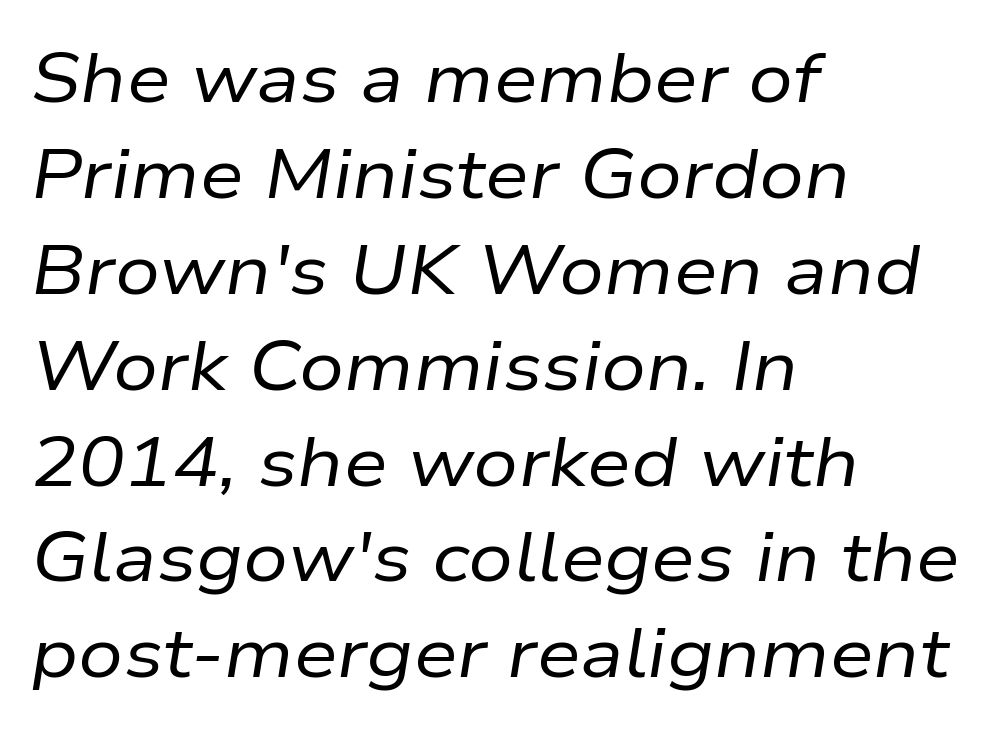
The letters advance in unequal steps, a hallmark of proportional type. Each line starts at the same left margin while the right side varies. Is this a heavy cut? Hardly; it is regular or lighter. Slanted lettering throughout. Bare-footed words on every line. Vertical spacing — default.
